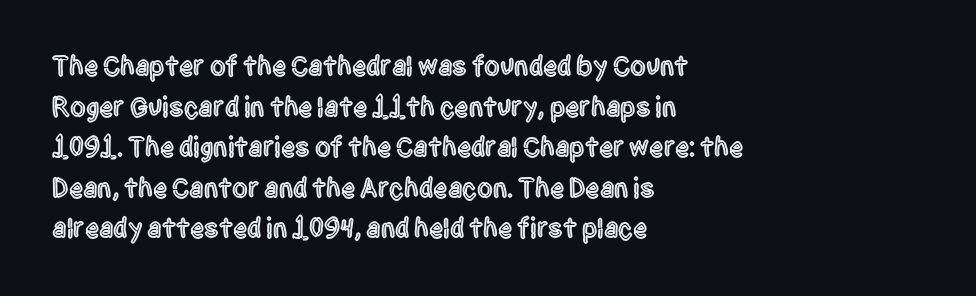
Q: Is the text italic (slanted)? A: No, it is upright.
Q: Is the typeface a serif or a sans-serif typeface? A: Sans-serif.
Q: Is the text underlined? A: No.
Q: How is the paragraph aligned? A: Left-aligned.
Q: Is the spacing between letters normal or unusually wide? A: Normal.
Q: Is the spacing between lines tight, normal or loose? A: Normal.
Q: Width (condensed, normal, or wide)? A: Condensed.
Q: x-height? A: Large.
Q: Monospaced? A: No.
